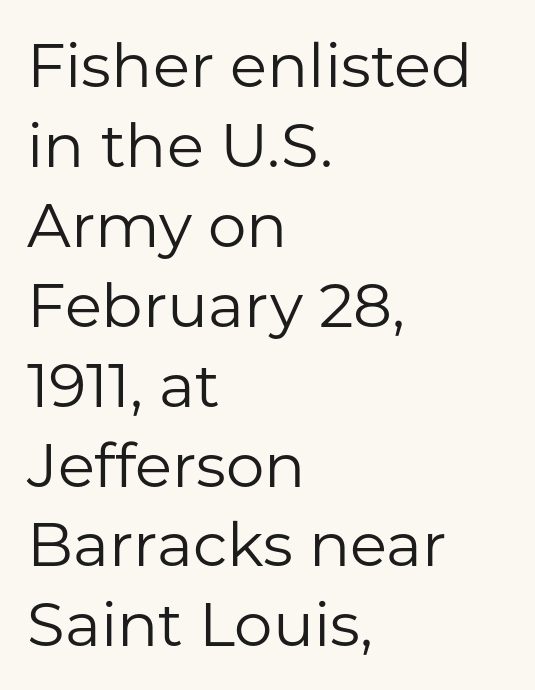
The image shows 61 px regular-weight sans-serif type, upright; set left-aligned, normal line spacing (1.31x), normal letter spacing, not underlined; low stroke contrast and a medium x-height.
